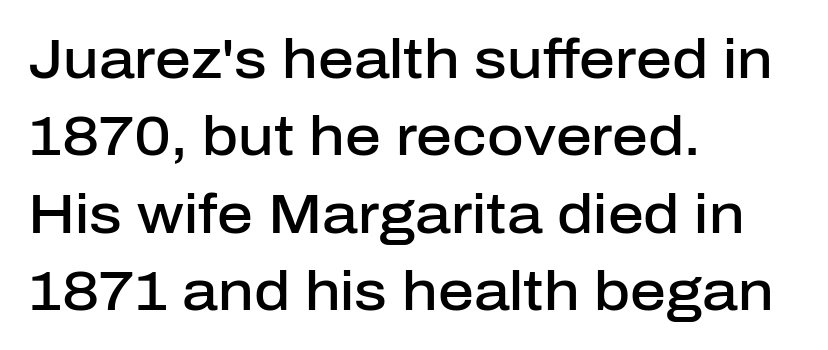
Q: Is the text bold? A: Semi-bold.
Q: Is the text italic (slanted)? A: No, it is upright.
Q: Is the typeface a serif or a sans-serif typeface? A: Sans-serif.
Q: Is the text underlined? A: No.
Q: How is the paragraph aligned? A: Left-aligned.
Q: Is the spacing between letters normal or unusually wide? A: Normal.
Q: Is the spacing between lines tight, normal or loose? A: Normal.
Q: Width (condensed, normal, or wide)? A: Normal.
Q: Stroke contrast? A: Low.
Q: x-height? A: Medium.
Q: Monospaced? A: No.
